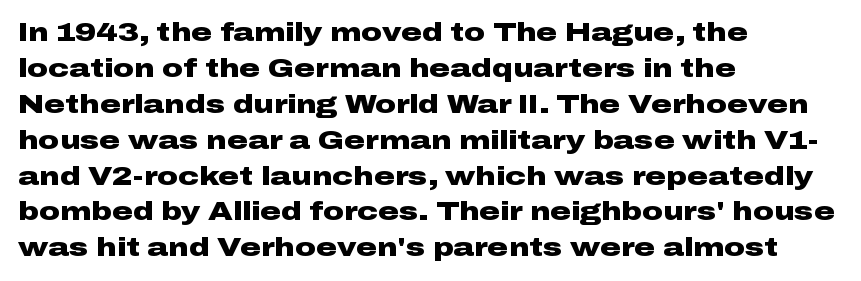
The image shows 26 px bold type, upright; set left-aligned, normal line spacing (1.38x), normal letter spacing, not underlined.
